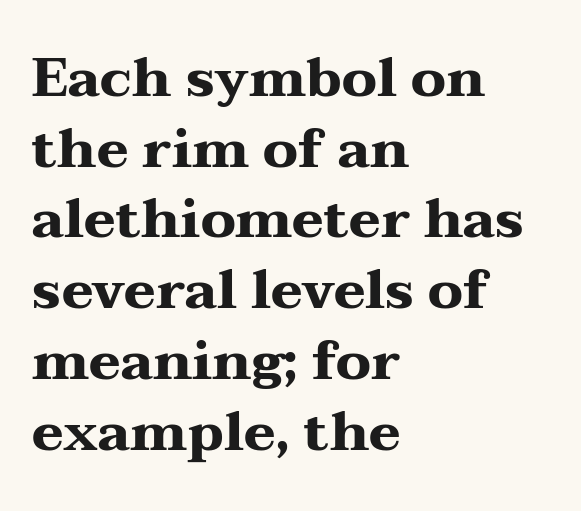
Q: Is the text bold? A: Yes.
Q: Is the text italic (slanted)? A: No, it is upright.
Q: Is the typeface a serif or a sans-serif typeface? A: Serif.
Q: Is the text underlined? A: No.
Q: How is the paragraph aligned? A: Left-aligned.
Q: Is the spacing between letters normal or unusually wide? A: Normal.
Q: Is the spacing between lines tight, normal or loose? A: Normal.
Q: Width (condensed, normal, or wide)? A: Wide.
Q: Stroke contrast? A: Medium.
Q: x-height? A: Medium.
Q: Monospaced? A: No.
